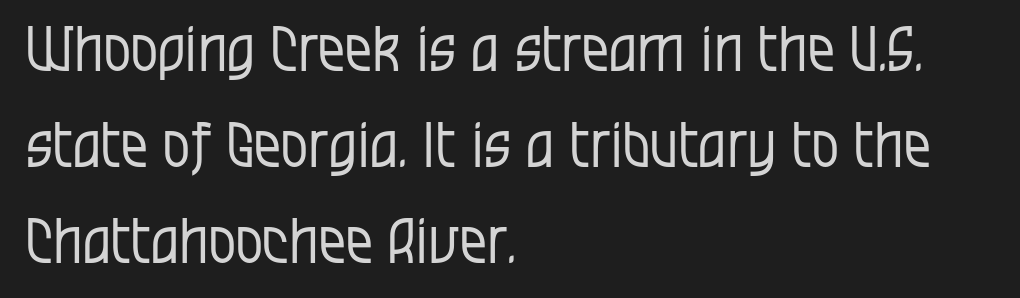
The lines sit at an ordinary, default distance from one another. Bare-footed words on every line. No feet cap the strokes, marking this as sans-serif type. The passage shown is not bold in any degree. Each line starts at the same left margin while the right side varies.
